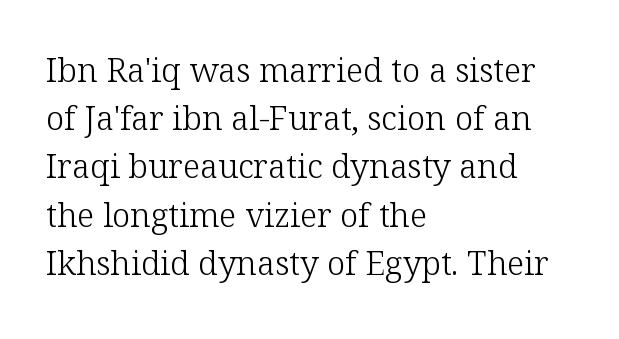
{"serif": "yes", "italic": "no", "bold": "no", "weight": "light", "width": "normal", "stroke_contrast": "low", "x_height": "medium", "monospaced": "no", "underline": "no", "align": "left", "line_spacing": "normal", "line_spacing_ratio": 1.46, "letter_spacing": "normal", "letter_spacing_em": 0.0, "glyph_px": 33}
